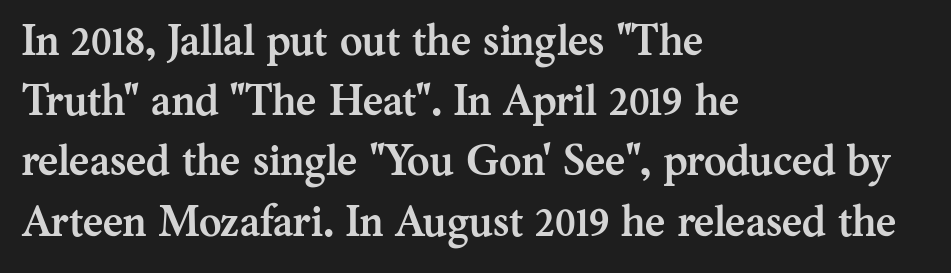
A typesetter would mark this as roman, not italic. The face used here is rendered with its standard letterfit. The glyphs have the mass of a bold cut. You could not count columns in this text — the font is proportionally spaced.
